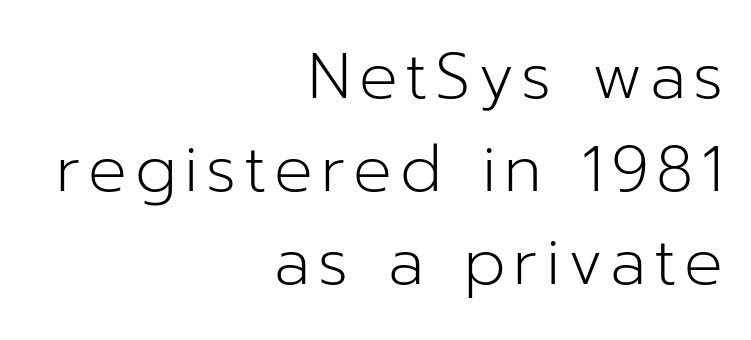
{"serif": "no", "italic": "no", "bold": "no", "weight": "light", "width": "normal", "stroke_contrast": "low", "x_height": "medium", "monospaced": "no", "underline": "no", "align": "right", "line_spacing": "normal", "line_spacing_ratio": 1.45, "glyph_px": 64}
